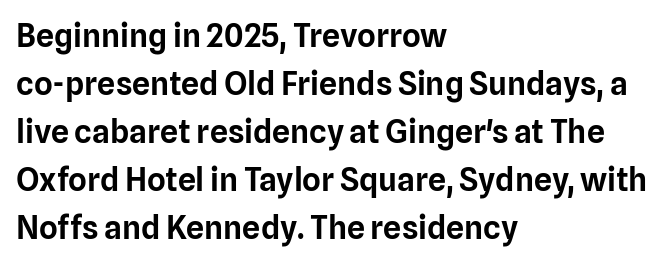
Q: Is the text italic (slanted)? A: No, it is upright.
Q: Is the typeface a serif or a sans-serif typeface? A: Sans-serif.
Q: Is the text underlined? A: No.
Q: How is the paragraph aligned? A: Left-aligned.
Q: Is the spacing between letters normal or unusually wide? A: Normal.
Q: Is the spacing between lines tight, normal or loose? A: Normal.
Q: Width (condensed, normal, or wide)? A: Normal.
Q: Stroke contrast? A: Low.
Q: x-height? A: Medium.
Q: Monospaced? A: No.
